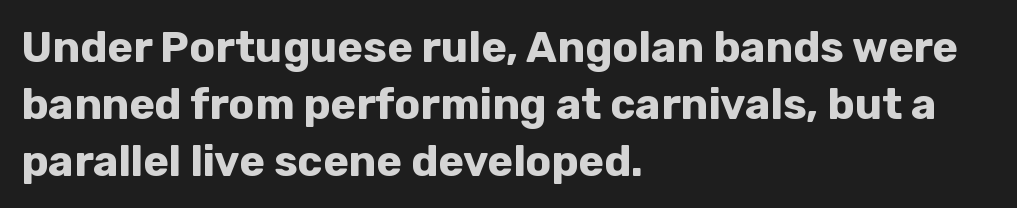
The image shows 43 px bold sans-serif type, upright; set left-aligned, normal line spacing (1.32x), normal letter spacing, not underlined; low stroke contrast and a medium x-height.
